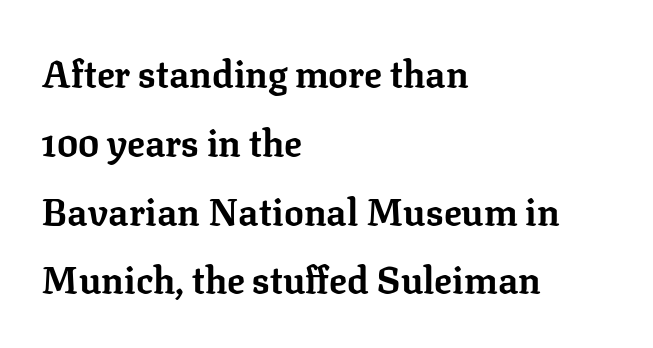
I'd describe the lettering as bold — thick and assertive. Check the space under the baseline: it is left empty. Think of a printed novel: that variable character pitch is what you see here. These lines are set flush left with a ragged right edge. These lines are composed in type with serifs. Nothing unusual about the tracking: characters are spaced as the font intends.
